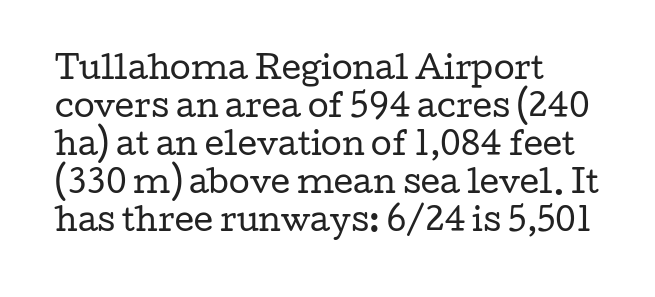
{"serif": "yes", "italic": "no", "bold": "no", "weight": "regular", "width": "wide", "stroke_contrast": "low", "x_height": "medium", "monospaced": "no", "underline": "no", "align": "left", "line_spacing": "normal", "line_spacing_ratio": 1.27, "letter_spacing": "normal", "letter_spacing_em": 0.0, "glyph_px": 30}
